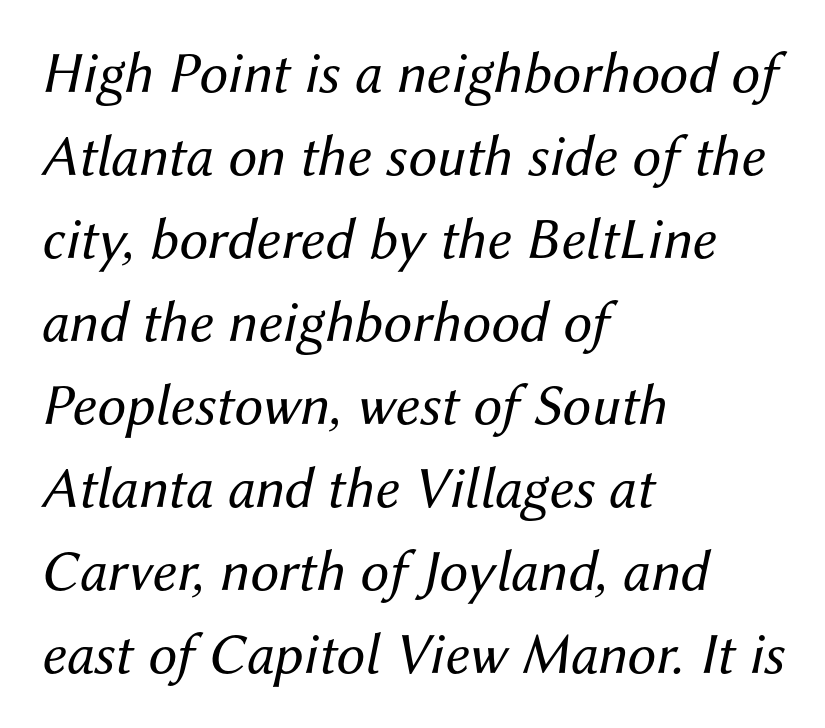
{"italic": "yes", "lean": "right", "slant_degrees": 12, "bold": "no", "weight": "regular", "width": "normal", "stroke_contrast": "medium", "x_height": "medium", "monospaced": "no", "underline": "no", "align": "left", "line_spacing": "normal", "line_spacing_ratio": 1.43, "letter_spacing": "normal", "letter_spacing_em": 0.0, "glyph_px": 58}
